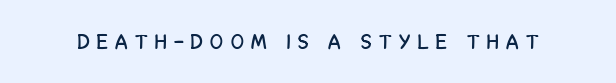
{"italic": "no", "underline": "no", "letter_spacing": "wide", "letter_spacing_em": 0.36, "glyph_px": 21}
